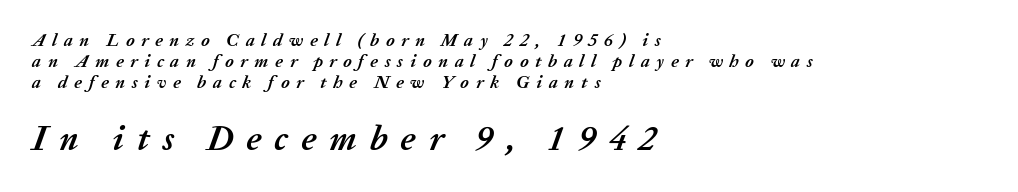
The text carries the slant typical of an italic or oblique font. Line starts are locked; line ends wander. Has an underline been added? It has not. Summary of weight: heavy, a full bold.
